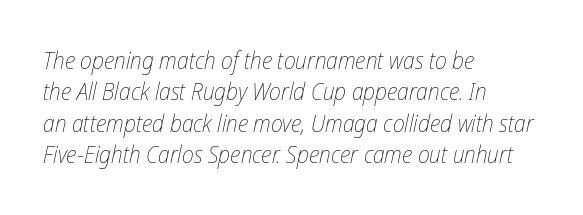
Q: Is the text bold? A: No.
Q: Is the text italic (slanted)? A: Yes, it leans right by about 12 degrees.
Q: Is the text underlined? A: No.
Q: How is the paragraph aligned? A: Left-aligned.
Q: Is the spacing between letters normal or unusually wide? A: Normal.
Q: Is the spacing between lines tight, normal or loose? A: Normal.
